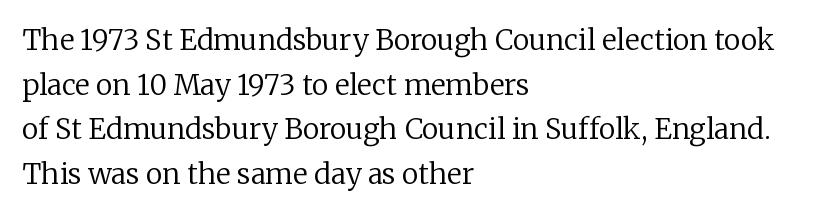
The image shows 28 px regular-weight serif type, upright; set left-aligned, normal line spacing (1.59x), normal letter spacing, not underlined; low stroke contrast and a medium x-height.
